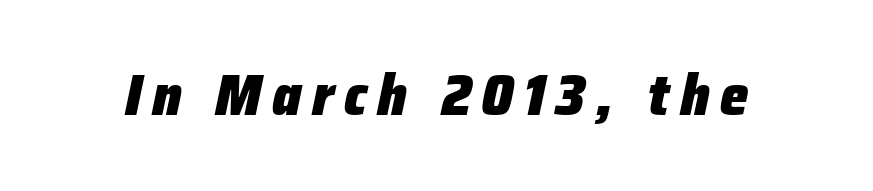
The image shows 57 px heavy type, italic (leaning right); set not underlined; low stroke contrast and a medium x-height.
